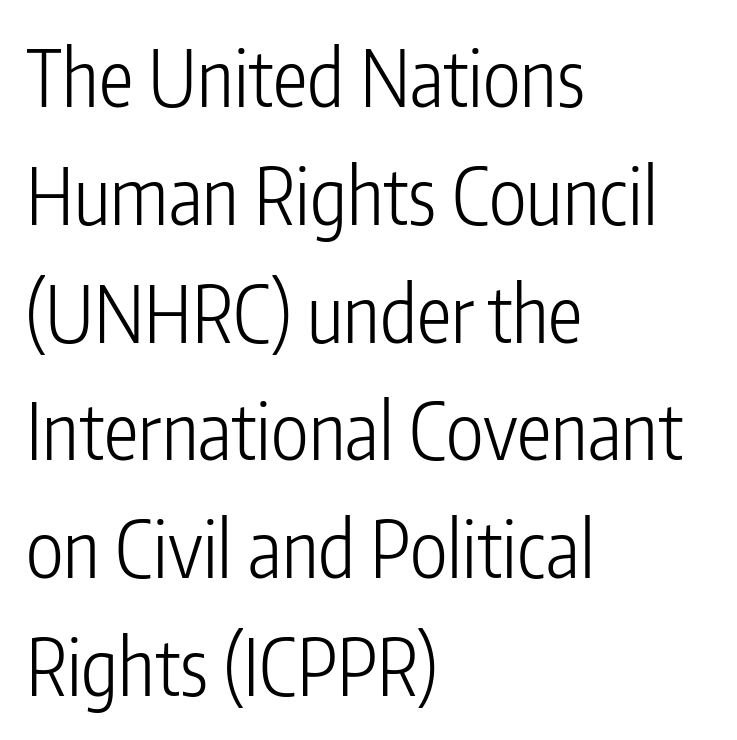
{"serif": "no", "italic": "no", "bold": "no", "weight": "light", "width": "condensed", "stroke_contrast": "low", "x_height": "medium", "monospaced": "no", "underline": "no", "align": "left", "line_spacing": "normal", "line_spacing_ratio": 1.51, "letter_spacing": "normal", "letter_spacing_em": 0.0, "glyph_px": 78}
